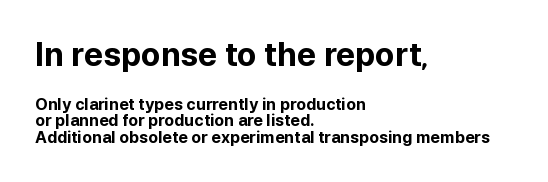
The image shows 32 px bold sans-serif type, upright; set left-aligned, tight line spacing (1.03x), normal letter spacing, not underlined; the first (top) block is 2.0x larger; low stroke contrast and a medium x-height.
